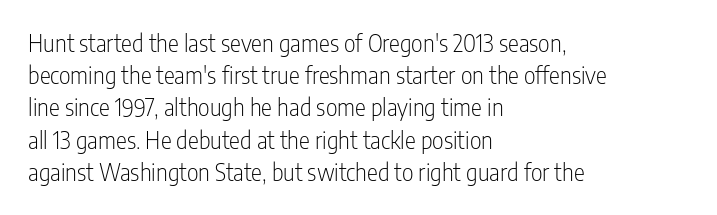
Regarding leading, the lines here are spaced in the standard way. The setting favours the left margin, as ordinary paragraphs usually do. The typeface has the unassuming heft of standard copy or less. The tracking reads as untouched default to a designer's eye. Type without underlining. Vertical strokes here are truly vertical.
